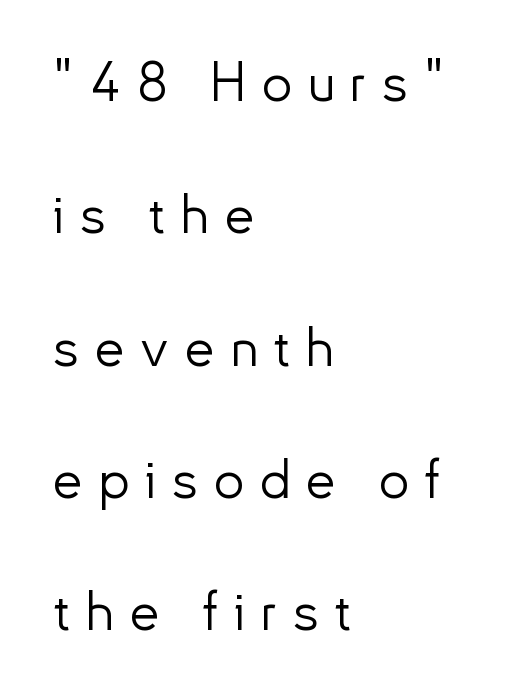
{"serif": "no", "italic": "no", "bold": "no", "weight": "light", "width": "normal", "stroke_contrast": "low", "x_height": "small", "monospaced": "no", "underline": "no", "align": "left", "line_spacing": "loose", "line_spacing_ratio": 2.45, "letter_spacing": "wide", "letter_spacing_em": 0.29, "glyph_px": 54}
